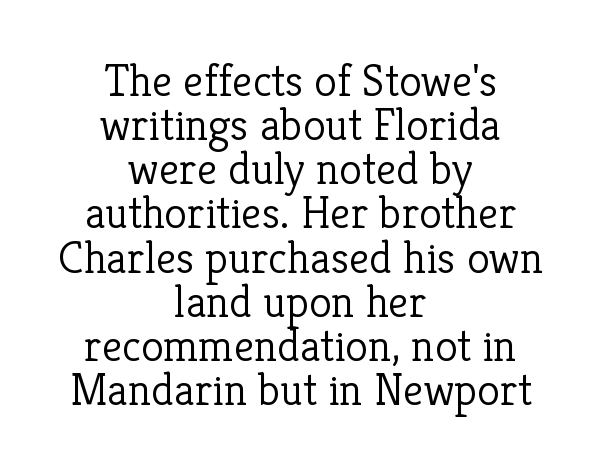
Q: Is the text bold? A: No.
Q: Is the text italic (slanted)? A: No, it is upright.
Q: Is the typeface a serif or a sans-serif typeface? A: Serif.
Q: Is the text underlined? A: No.
Q: How is the paragraph aligned? A: Centered.
Q: Is the spacing between letters normal or unusually wide? A: Normal.
Q: Is the spacing between lines tight, normal or loose? A: Tight.
Q: Width (condensed, normal, or wide)? A: Normal.
Q: Stroke contrast? A: Low.
Q: x-height? A: Medium.
Q: Monospaced? A: No.
